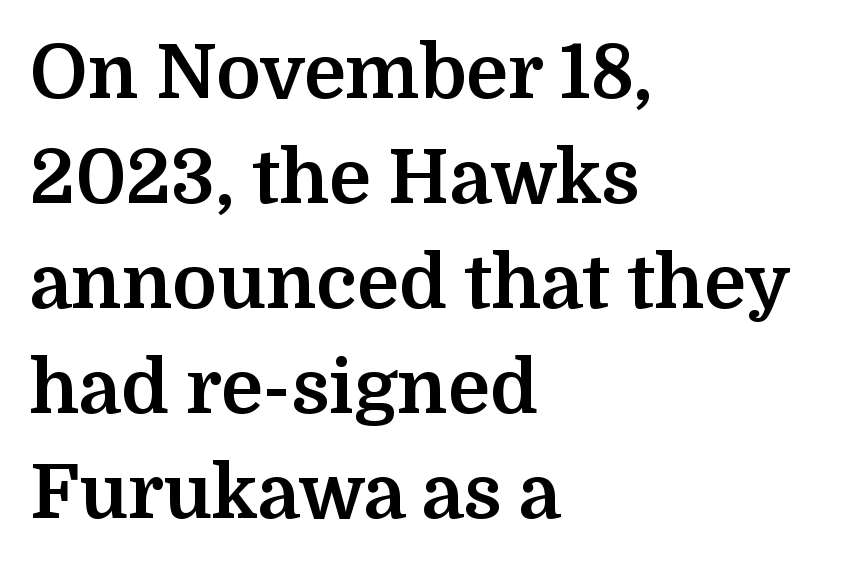
Proportional: the letters do not fall into vertical columns. A typesetter would call this zero additional tracking. Decoration check: the copy has no underline. Ordinary non-slanted type is in use. Compared with typical paragraphs, the rows here are spaced about the same.
